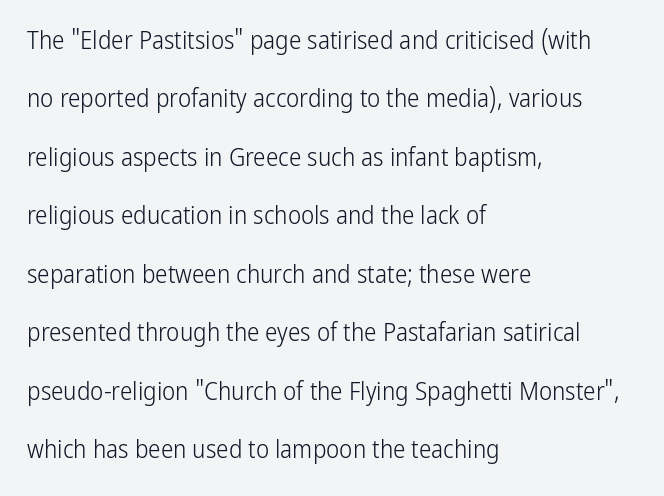
{"italic": "no", "bold": "no", "underline": "no", "align": "left", "line_spacing": "loose", "line_spacing_ratio": 2.34, "letter_spacing": "normal", "letter_spacing_em": 0.0, "glyph_px": 25}
